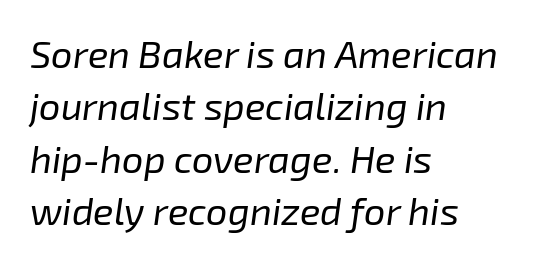
{"italic": "yes", "lean": "right", "slant_degrees": 8, "bold": "no", "weight": "regular", "width": "normal", "stroke_contrast": "low", "x_height": "medium", "monospaced": "no", "underline": "no", "align": "left", "line_spacing": "normal", "line_spacing_ratio": 1.38, "letter_spacing": "normal", "letter_spacing_em": 0.0, "glyph_px": 38}
